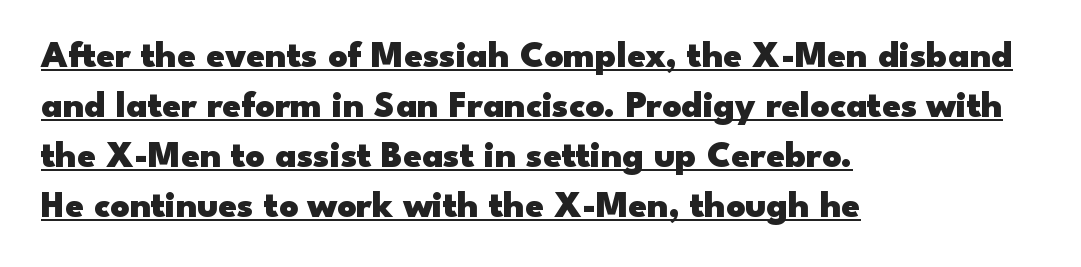
Do the characters align in a grid? No, the font is proportional. The specimen reads as upright at a glance. Its strokes are broad and dark, the hallmark of bold type. The tracking reads as untouched default to a designer's eye. Casual observation: everything's shoved over to the left.
